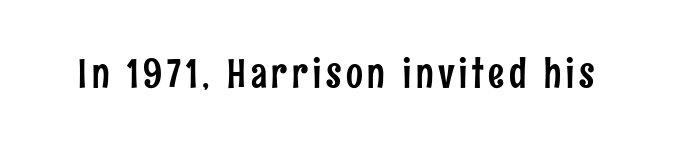
The image shows 40 px condensed sans-serif type, upright; set not underlined; low stroke contrast and a medium x-height.
